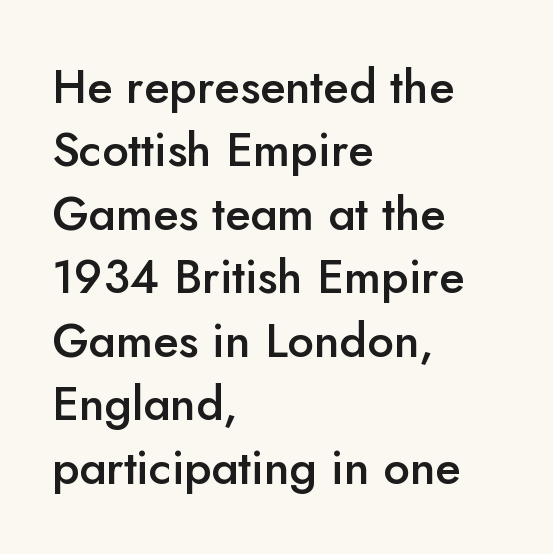
The image shows 47 px semibold sans-serif type, upright; set left-aligned, normal line spacing (1.35x), normal letter spacing, not underlined; low stroke contrast and a small x-height.
